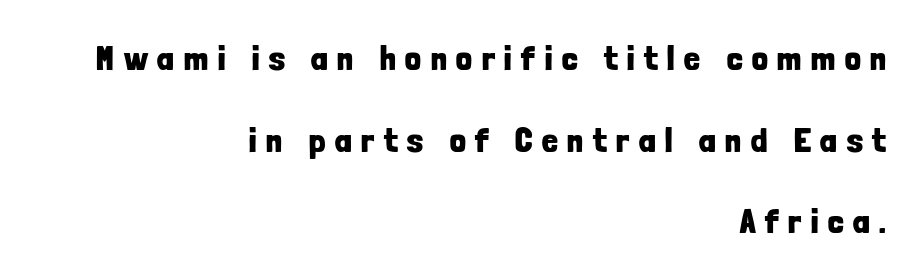
Q: Is the text bold? A: Yes.
Q: Is the text italic (slanted)? A: No, it is upright.
Q: Is the typeface a serif or a sans-serif typeface? A: Sans-serif.
Q: Is the text underlined? A: No.
Q: How is the paragraph aligned? A: Right-aligned.
Q: Is the spacing between letters normal or unusually wide? A: Unusually wide.
Q: Is the spacing between lines tight, normal or loose? A: Loose.
Q: Width (condensed, normal, or wide)? A: Condensed.
Q: Stroke contrast? A: Low.
Q: x-height? A: Medium.
Q: Monospaced? A: No.
